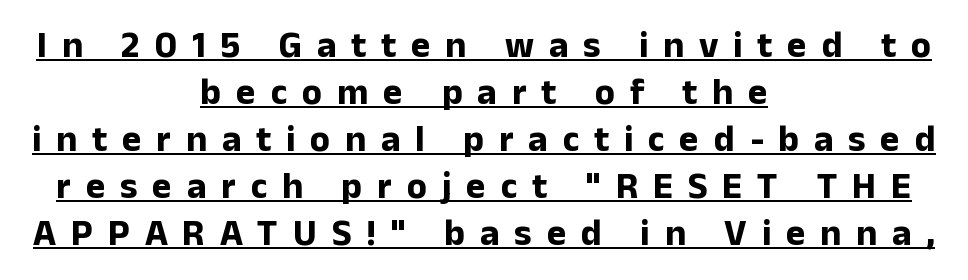
{"serif": "no", "italic": "no", "bold": "yes", "weight": "bold", "width": "normal", "stroke_contrast": "low", "x_height": "medium", "monospaced": "no", "underline": "yes", "align": "center", "line_spacing": "normal", "line_spacing_ratio": 1.27, "letter_spacing": "wide", "letter_spacing_em": 0.4, "glyph_px": 37}
